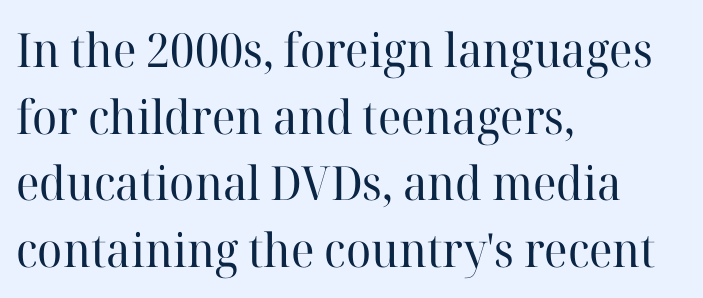
The image shows 47 px regular-weight serif type, upright; set left-aligned, normal line spacing (1.42x), normal letter spacing, not underlined; high stroke contrast and a medium x-height.
